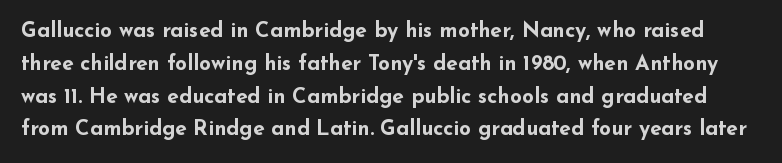
The image shows 21 px bold type, upright; set normal line spacing (1.56x), normal letter spacing, not underlined.
